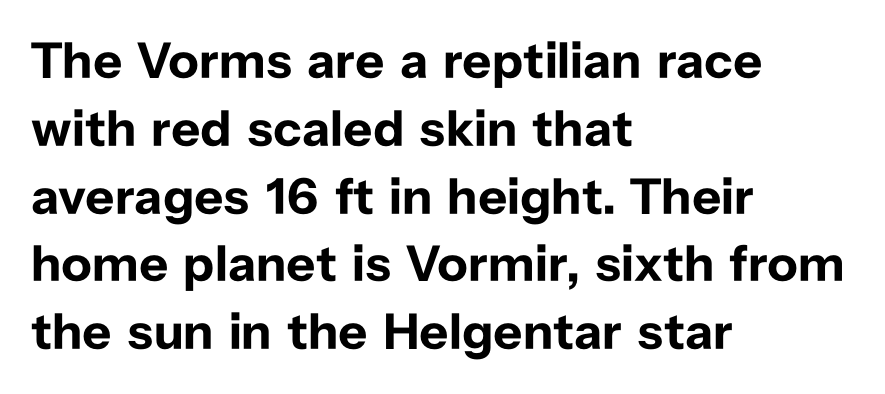
Q: Is the text bold? A: Yes.
Q: Is the text italic (slanted)? A: No, it is upright.
Q: Is the typeface a serif or a sans-serif typeface? A: Sans-serif.
Q: Is the text underlined? A: No.
Q: How is the paragraph aligned? A: Left-aligned.
Q: Is the spacing between letters normal or unusually wide? A: Normal.
Q: Is the spacing between lines tight, normal or loose? A: Normal.
Q: Width (condensed, normal, or wide)? A: Normal.
Q: Stroke contrast? A: Low.
Q: x-height? A: Medium.
Q: Monospaced? A: No.
